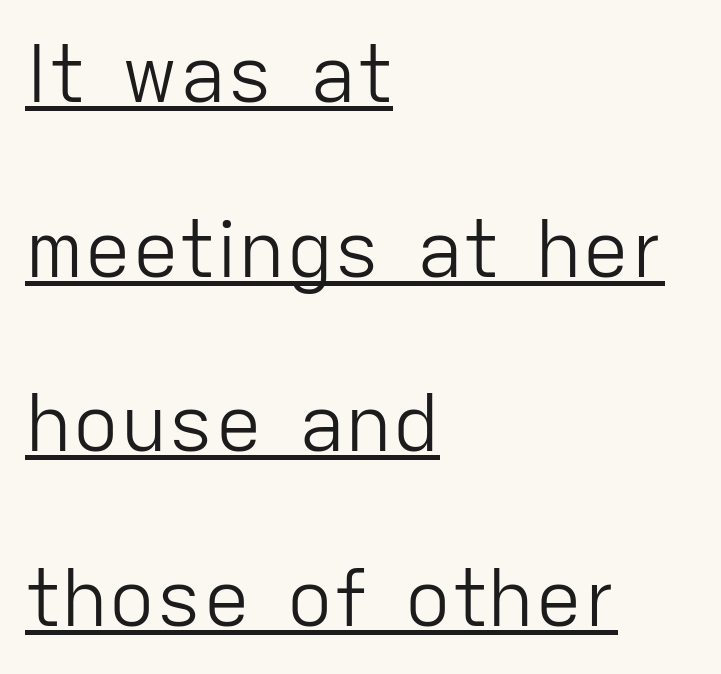
Think standard paragraph weight, or any step lighter than that. Unlike italic type, these characters show no tilt at all. Think of a printed novel: that variable character pitch is what you see here. The glyphs are accompanied by a horizontal stroke just below them.
